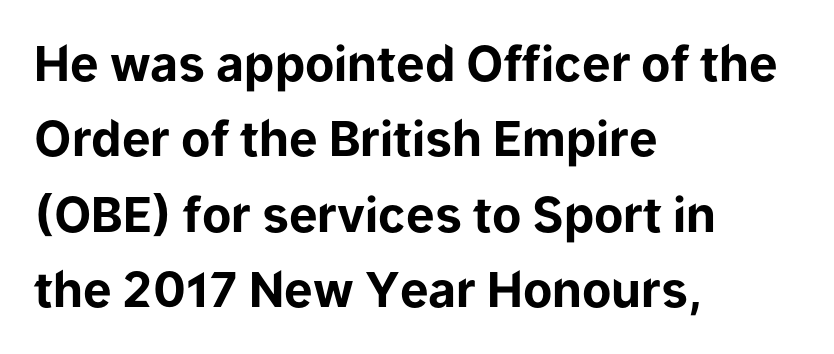
{"serif": "no", "italic": "no", "bold": "yes", "weight": "bold", "width": "normal", "stroke_contrast": "low", "x_height": "medium", "monospaced": "no", "underline": "no", "align": "left", "line_spacing": "normal", "line_spacing_ratio": 1.57, "letter_spacing": "normal", "letter_spacing_em": 0.0, "glyph_px": 48}
